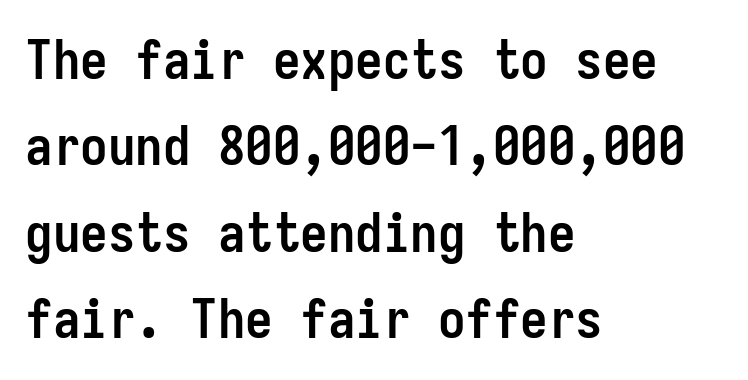
Q: Is the text bold? A: Yes.
Q: Is the text italic (slanted)? A: No, it is upright.
Q: Is the typeface a serif or a sans-serif typeface? A: Sans-serif.
Q: Is the text underlined? A: No.
Q: How is the paragraph aligned? A: Left-aligned.
Q: Is the spacing between letters normal or unusually wide? A: Normal.
Q: Is the spacing between lines tight, normal or loose? A: Normal.
Q: Width (condensed, normal, or wide)? A: Condensed.
Q: Stroke contrast? A: Low.
Q: x-height? A: Medium.
Q: Monospaced? A: Yes.
